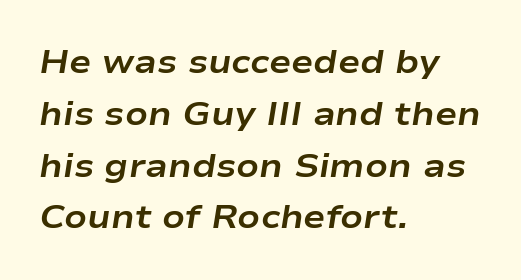
The image shows 33 px bold, wide type, italic (leaning right); set left-aligned, normal line spacing (1.57x), normal letter spacing, not underlined; low stroke contrast and a medium x-height.
